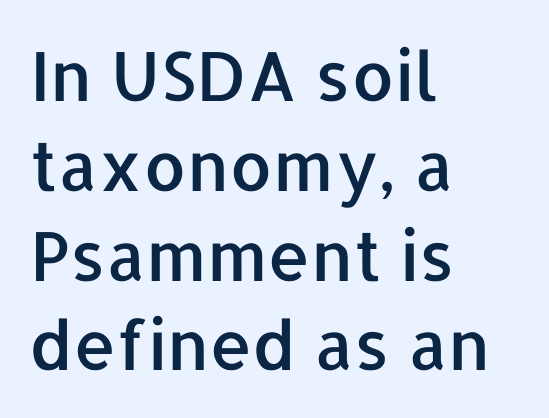
The image shows 68 px sans-serif type, upright; set left-aligned, normal line spacing (1.32x), normal letter spacing, not underlined; low stroke contrast and a medium x-height.
